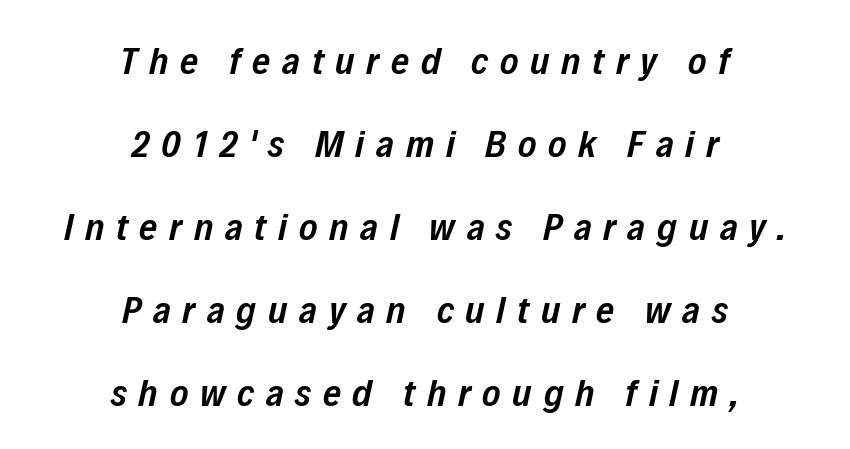
The image shows 39 px semibold, condensed type, italic (leaning right); set centered, loose line spacing (2.13x), unusually wide letter spacing (+0.3 em), not underlined; low stroke contrast and a medium x-height.
